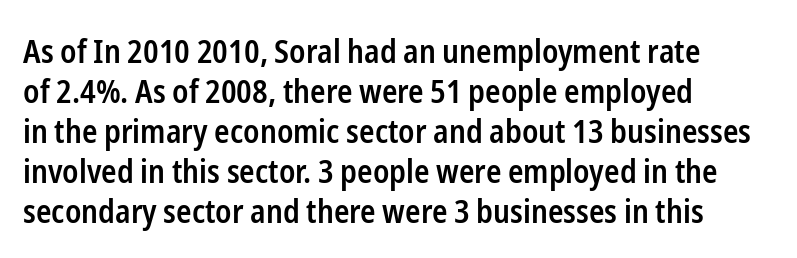
The letters advance in unequal steps, a hallmark of proportional type. A semibold gives these letters moderate extra thickness, short of bold. Reading down the block, your eye returns to a fixed left position each line. Glance below the letters and you will spot only blank space. Style check: upright. Inter-character spacing is left at the font's built-in metrics.
